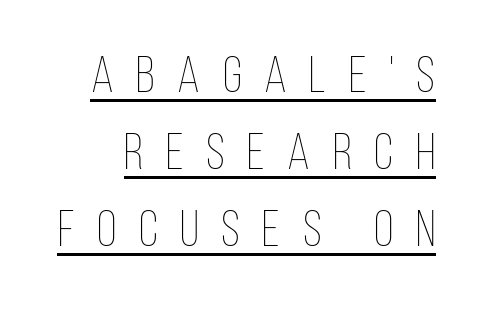
Q: Is the text bold? A: No.
Q: Is the text italic (slanted)? A: No, it is upright.
Q: Is the text underlined? A: Yes.
Q: Is the spacing between letters normal or unusually wide? A: Unusually wide.
Q: Is the spacing between lines tight, normal or loose? A: Normal.
Q: Width (condensed, normal, or wide)? A: Condensed.
Q: Stroke contrast? A: Low.
Q: x-height? A: Large.
Q: Monospaced? A: No.
